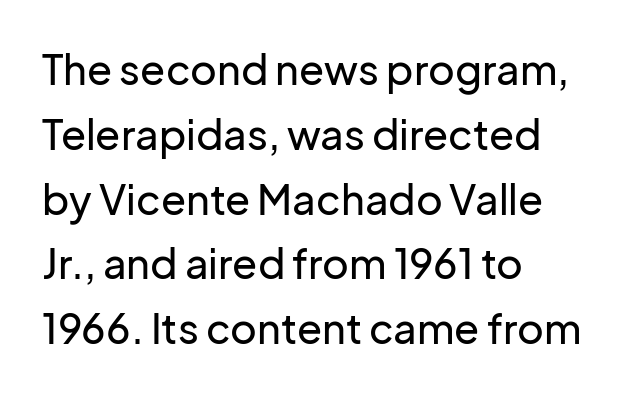
{"serif": "no", "italic": "no", "width": "normal", "stroke_contrast": "low", "x_height": "medium", "monospaced": "no", "underline": "no", "align": "left", "line_spacing": "normal", "line_spacing_ratio": 1.58, "letter_spacing": "normal", "letter_spacing_em": 0.0, "glyph_px": 41}
